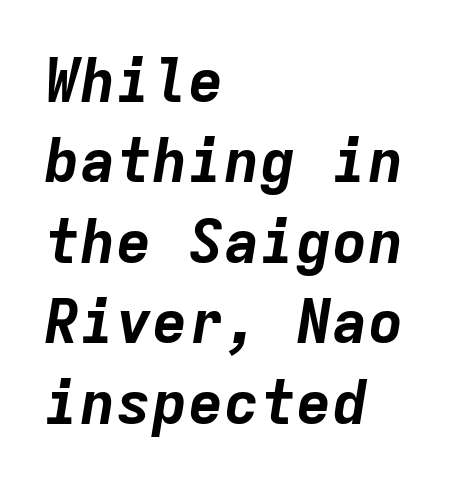
The image shows 60 px bold type, italic (leaning right), monospaced; set left-aligned, normal line spacing (1.34x), normal letter spacing, not underlined; low stroke contrast and a medium x-height.
